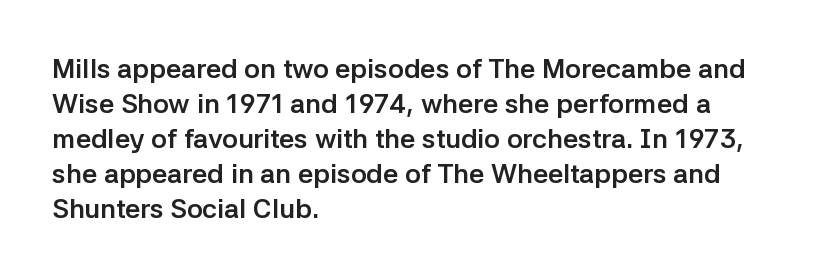
The image shows 27 px bold type, upright; set left-aligned, normal line spacing (1.3x), normal letter spacing, not underlined.
